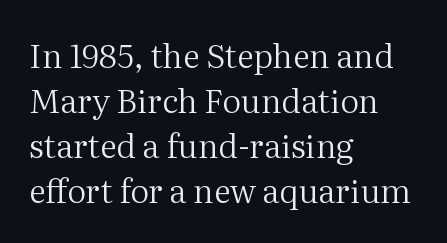
The image shows 33 px regular-weight serif type, upright; set left-aligned, normal line spacing (1.36x), normal letter spacing, not underlined; medium stroke contrast and a medium x-height.
